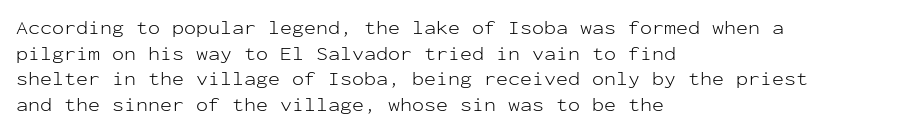
The image shows 20 px text type, upright; set left-aligned, normal line spacing (1.28x), normal letter spacing, not underlined.
